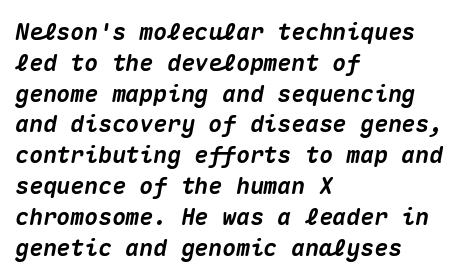
{"italic": "yes", "lean": "right", "slant_degrees": 10, "bold": "yes", "underline": "no", "align": "left", "line_spacing": "normal", "line_spacing_ratio": 1.34, "letter_spacing": "normal", "letter_spacing_em": 0.0, "glyph_px": 23}
